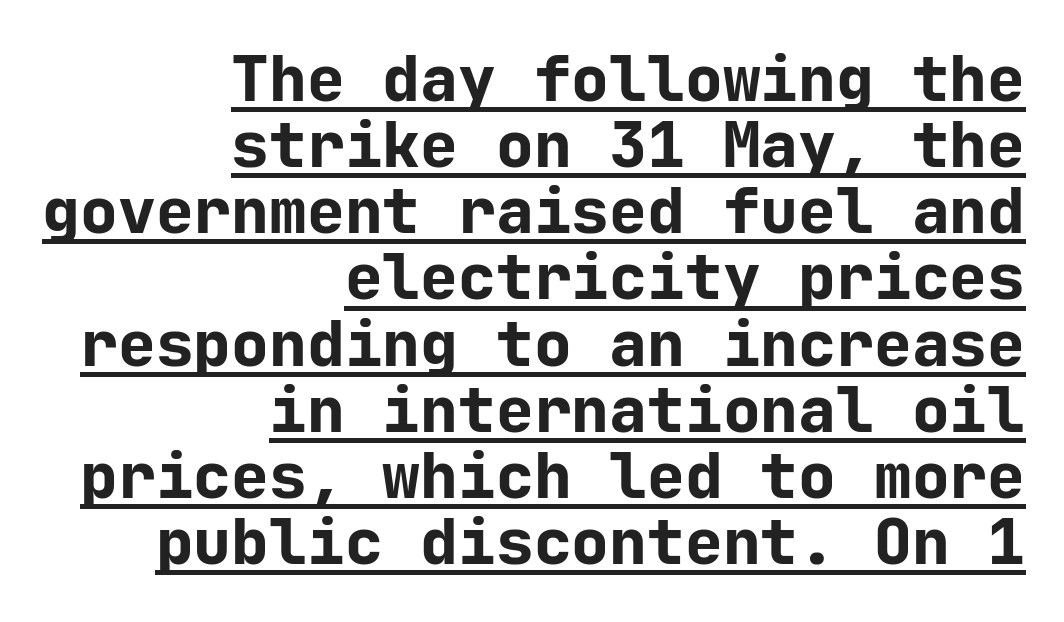
Q: Is the text bold? A: Yes.
Q: Is the text italic (slanted)? A: No, it is upright.
Q: Is the typeface a serif or a sans-serif typeface? A: Sans-serif.
Q: Is the text underlined? A: Yes.
Q: How is the paragraph aligned? A: Right-aligned.
Q: Is the spacing between letters normal or unusually wide? A: Normal.
Q: Is the spacing between lines tight, normal or loose? A: Tight.
Q: Width (condensed, normal, or wide)? A: Normal.
Q: Stroke contrast? A: Low.
Q: x-height? A: Medium.
Q: Monospaced? A: Yes.
